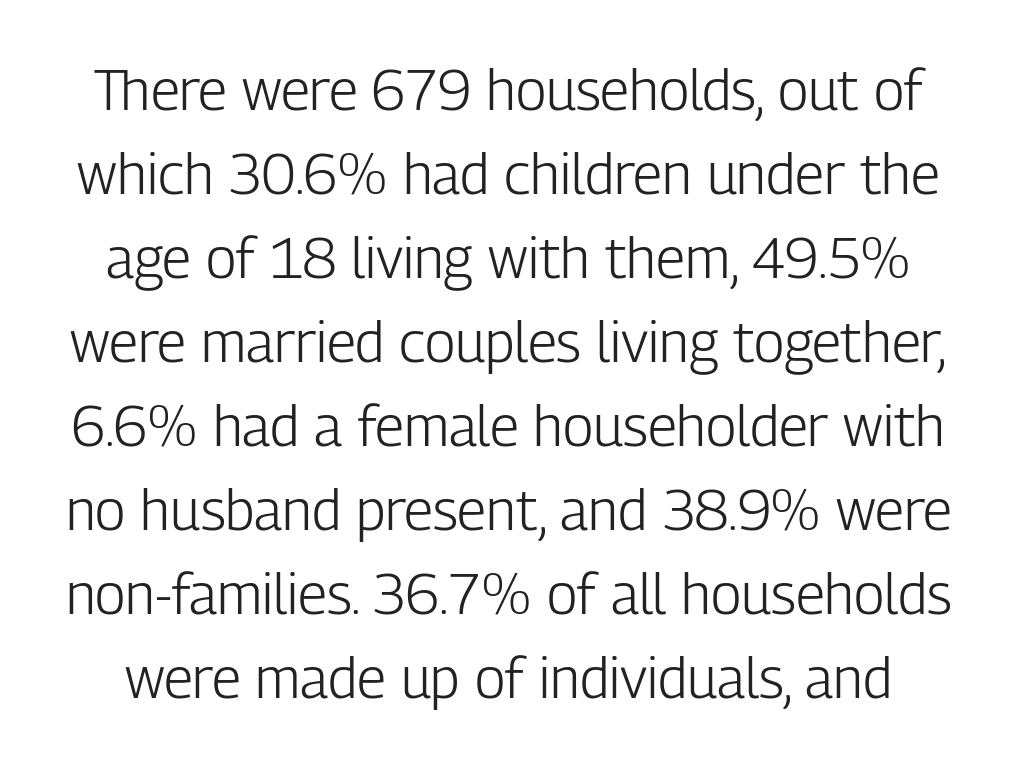
The image shows 56 px light, condensed sans-serif type, upright; set normal line spacing (1.5x), normal letter spacing, not underlined; low stroke contrast and a medium x-height.
